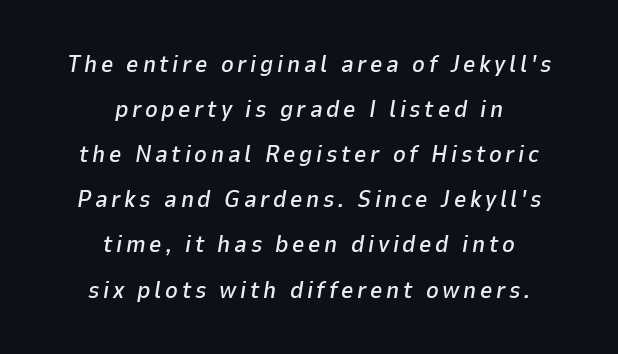
{"italic": "yes", "lean": "right", "slant_degrees": 9, "underline": "no", "align": "center", "line_spacing_ratio": 1.88, "glyph_px": 24}
